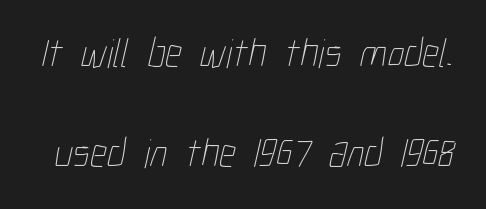
{"bold": "no", "weight": "thin", "width": "condensed", "stroke_contrast": "low", "x_height": "medium", "monospaced": "no", "underline": "no", "line_spacing": "loose", "line_spacing_ratio": 2.45, "letter_spacing": "normal", "letter_spacing_em": 0.0, "glyph_px": 41}
